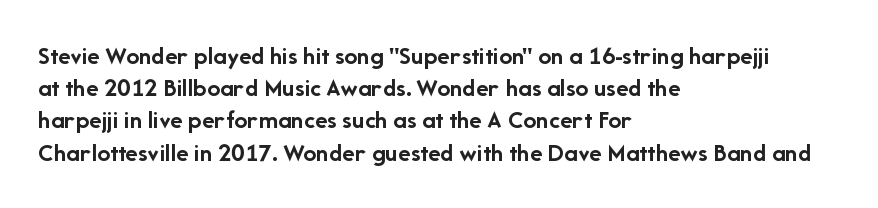
{"italic": "no", "bold": "yes", "underline": "no", "align": "left", "line_spacing_ratio": 1.24, "letter_spacing": "normal", "letter_spacing_em": 0.0, "glyph_px": 26}
